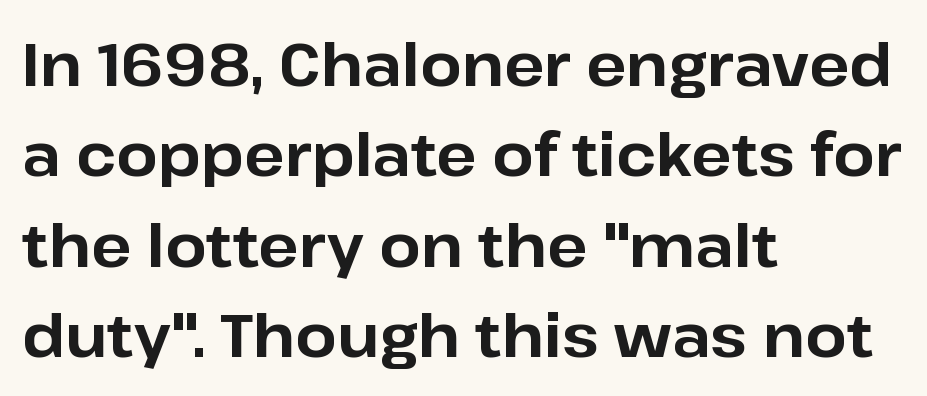
Character widths vary here, with narrow letters taking less room than wide ones. Do the letters lean? They stand straight. Underlining? Definitely not there. Check where the strokes stop: nothing finishes them off — pure sans. The horizontal fit of the characters is conventional and even.
